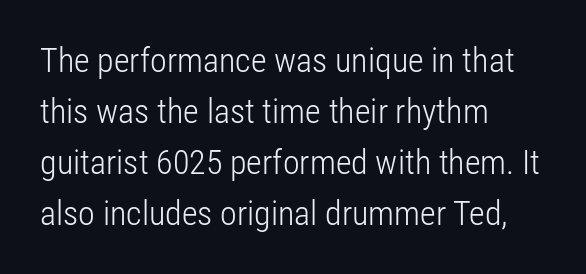
{"serif": "no", "italic": "no", "bold": "no", "weight": "light", "width": "condensed", "stroke_contrast": "low", "x_height": "medium", "monospaced": "no", "underline": "no", "align": "left", "line_spacing": "normal", "line_spacing_ratio": 1.5, "letter_spacing": "normal", "letter_spacing_em": 0.0, "glyph_px": 34}
